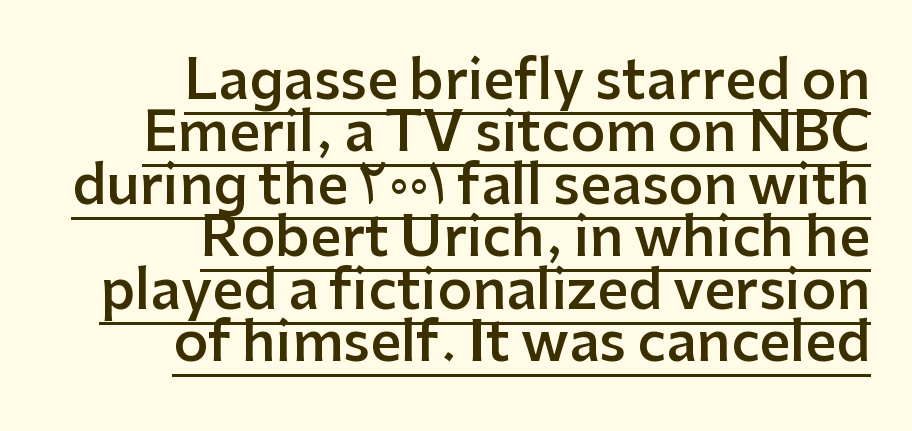
Q: Is the text bold? A: Semi-bold.
Q: Is the text italic (slanted)? A: No, it is upright.
Q: Is the typeface a serif or a sans-serif typeface? A: Sans-serif.
Q: Is the text underlined? A: Yes.
Q: How is the paragraph aligned? A: Right-aligned.
Q: Is the spacing between letters normal or unusually wide? A: Normal.
Q: Is the spacing between lines tight, normal or loose? A: Tight.
Q: Width (condensed, normal, or wide)? A: Normal.
Q: Stroke contrast? A: Low.
Q: x-height? A: Medium.
Q: Monospaced? A: No.
